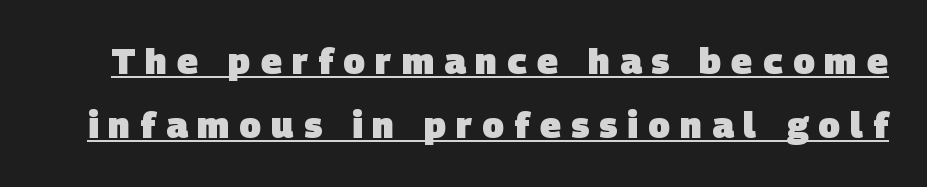
Short note: letters widely spaced. Does the type have serifs? No, each stem ends abruptly. The rendered words wear a rule along their underside. The sample has been set heavy, in full bold. A typesetter would call this proportional, since set widths differ per character.
